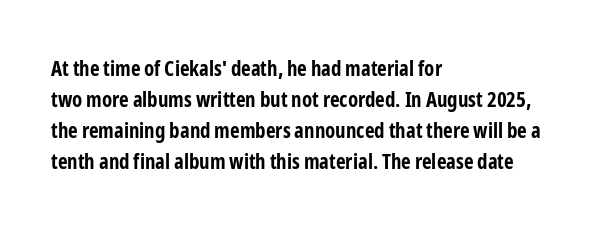
Q: Is the text bold? A: Yes.
Q: Is the text italic (slanted)? A: No, it is upright.
Q: Is the text underlined? A: No.
Q: How is the paragraph aligned? A: Left-aligned.
Q: Is the spacing between letters normal or unusually wide? A: Normal.
Q: Is the spacing between lines tight, normal or loose? A: Normal.
